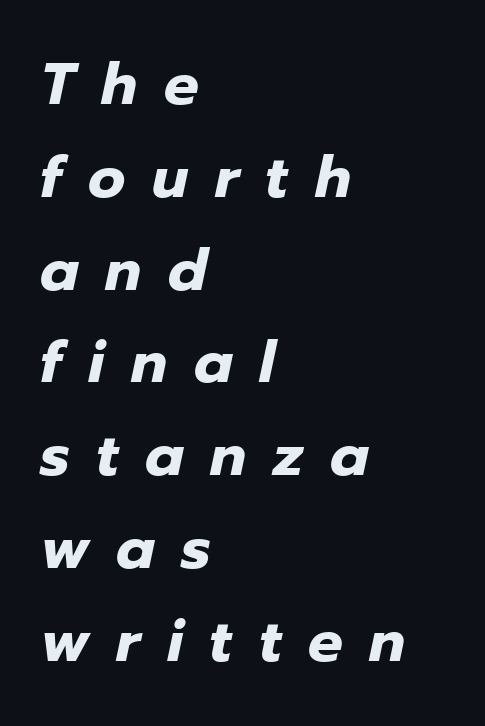
{"italic": "yes", "lean": "right", "slant_degrees": 12, "bold": "yes", "weight": "heavy", "width": "normal", "stroke_contrast": "low", "x_height": "medium", "monospaced": "no", "underline": "no", "align": "left", "line_spacing": "normal", "line_spacing_ratio": 1.6, "letter_spacing": "wide", "letter_spacing_em": 0.46, "glyph_px": 58}
